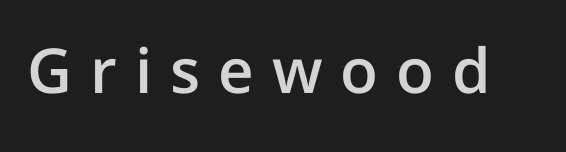
{"serif": "no", "italic": "no", "bold": "semi", "weight": "semibold", "width": "normal", "stroke_contrast": "low", "x_height": "medium", "monospaced": "no", "underline": "no", "letter_spacing": "wide", "letter_spacing_em": 0.29, "glyph_px": 62}
